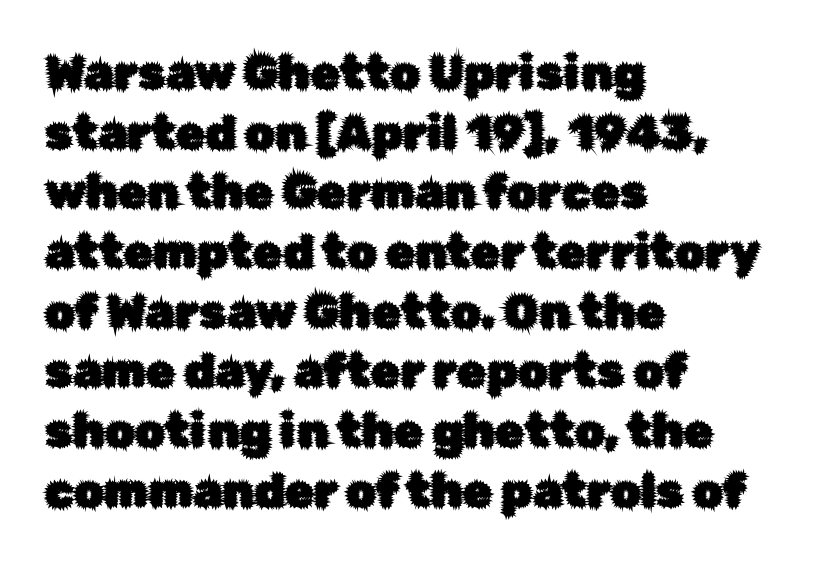
{"serif": "no", "italic": "no", "width": "normal", "stroke_contrast": "low", "x_height": "medium", "monospaced": "no", "underline": "no", "align": "left", "line_spacing": "normal", "line_spacing_ratio": 1.27, "letter_spacing": "normal", "letter_spacing_em": 0.0, "glyph_px": 47}
